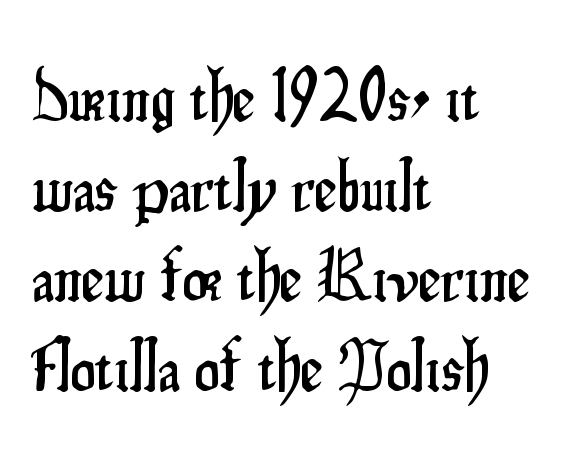
Q: Is the text italic (slanted)? A: No, it is upright.
Q: Is the typeface a serif or a sans-serif typeface? A: Sans-serif.
Q: Is the text underlined? A: No.
Q: How is the paragraph aligned? A: Left-aligned.
Q: Is the spacing between letters normal or unusually wide? A: Normal.
Q: Is the spacing between lines tight, normal or loose? A: Normal.
Q: Width (condensed, normal, or wide)? A: Condensed.
Q: Stroke contrast? A: Low.
Q: x-height? A: Small.
Q: Monospaced? A: No.
